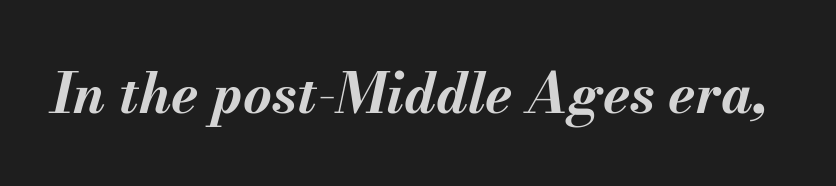
{"italic": "yes", "lean": "right", "slant_degrees": 13, "bold": "yes", "weight": "bold", "width": "normal", "stroke_contrast": "medium", "x_height": "small", "monospaced": "no", "underline": "no", "letter_spacing": "normal", "letter_spacing_em": 0.0, "glyph_px": 55}
